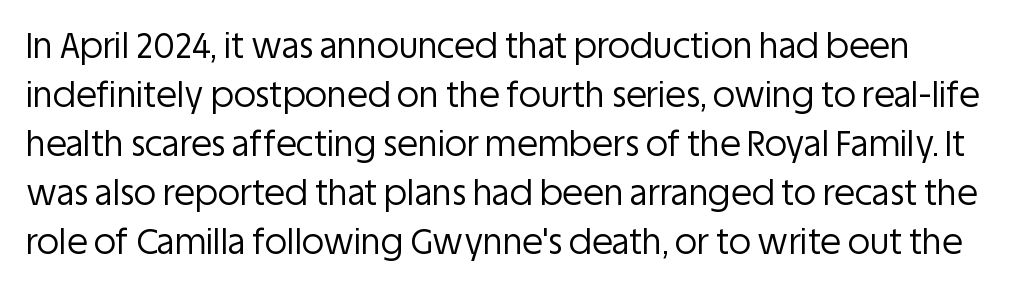
Words appear dense and cohesive because spacing is normal. The space between consecutive lines is moderate. Descender tails drop into unmarked territory. Posture: straight, roman, zero tilt. Observe the absence of serifs on each vertical stroke in this sample. Proportional: the letters do not fall into vertical columns.
